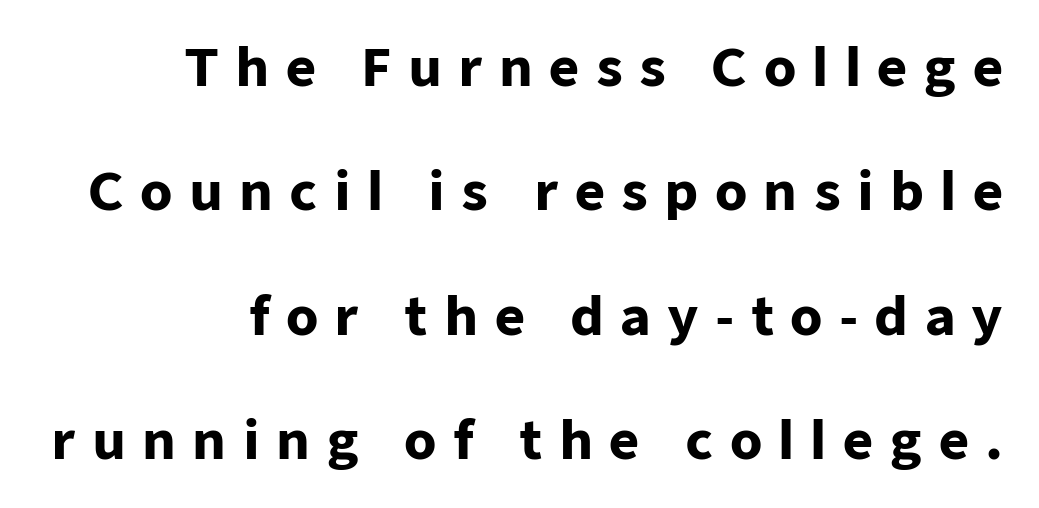
Q: Is the text bold? A: Yes.
Q: Is the text italic (slanted)? A: No, it is upright.
Q: Is the typeface a serif or a sans-serif typeface? A: Sans-serif.
Q: Is the text underlined? A: No.
Q: How is the paragraph aligned? A: Right-aligned.
Q: Is the spacing between letters normal or unusually wide? A: Unusually wide.
Q: Is the spacing between lines tight, normal or loose? A: Loose.
Q: Width (condensed, normal, or wide)? A: Normal.
Q: Stroke contrast? A: Low.
Q: x-height? A: Medium.
Q: Monospaced? A: No.
